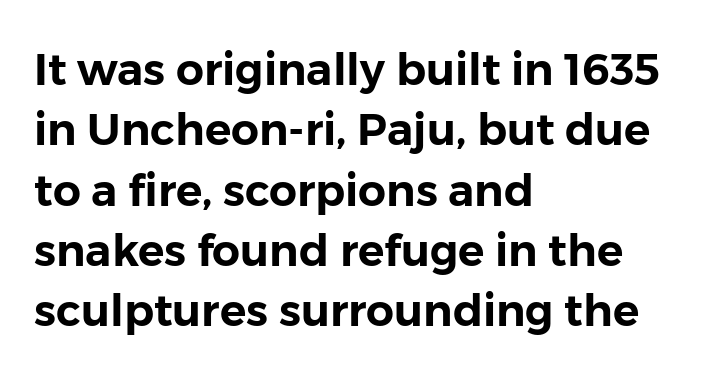
{"serif": "no", "italic": "no", "width": "normal", "stroke_contrast": "low", "x_height": "medium", "monospaced": "no", "underline": "no", "align": "left", "line_spacing": "normal", "line_spacing_ratio": 1.37, "letter_spacing": "normal", "letter_spacing_em": 0.0, "glyph_px": 44}
